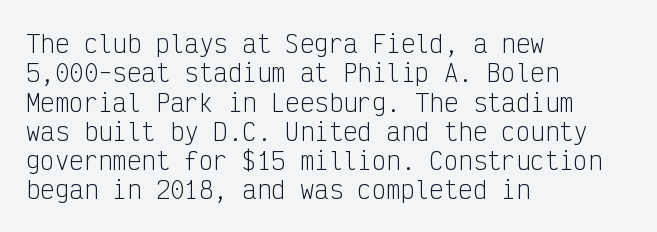
Q: Is the text bold? A: No.
Q: Is the text italic (slanted)? A: No, it is upright.
Q: Is the text underlined? A: No.
Q: How is the paragraph aligned? A: Left-aligned.
Q: Is the spacing between letters normal or unusually wide? A: Normal.
